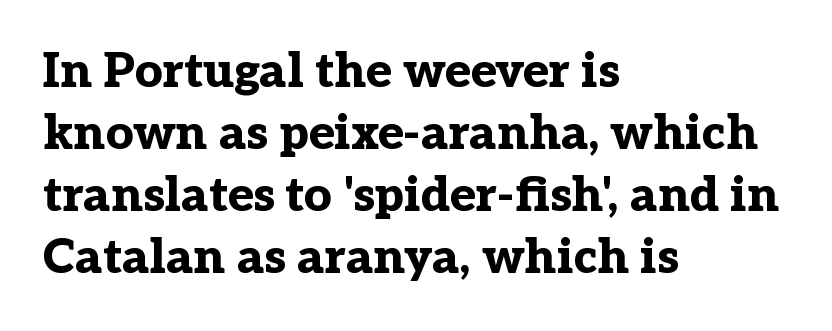
Q: Is the text bold? A: Yes.
Q: Is the text italic (slanted)? A: No, it is upright.
Q: Is the typeface a serif or a sans-serif typeface? A: Serif.
Q: Is the text underlined? A: No.
Q: How is the paragraph aligned? A: Left-aligned.
Q: Is the spacing between letters normal or unusually wide? A: Normal.
Q: Is the spacing between lines tight, normal or loose? A: Normal.
Q: Width (condensed, normal, or wide)? A: Normal.
Q: Stroke contrast? A: Low.
Q: x-height? A: Medium.
Q: Monospaced? A: No.
